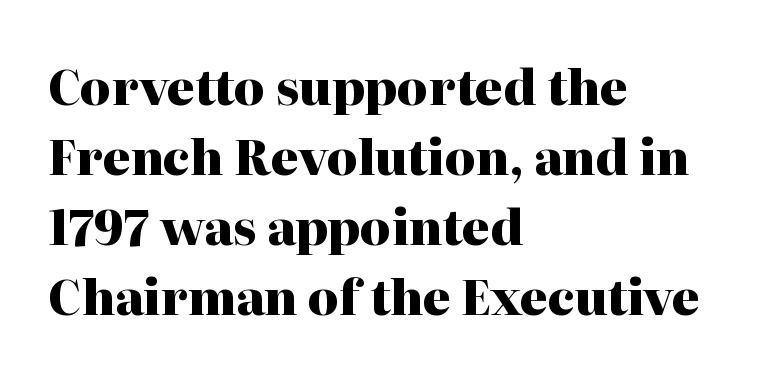
The image shows 48 px heavy serif type, upright; set left-aligned, normal line spacing (1.46x), normal letter spacing, not underlined; high stroke contrast and a medium x-height.
